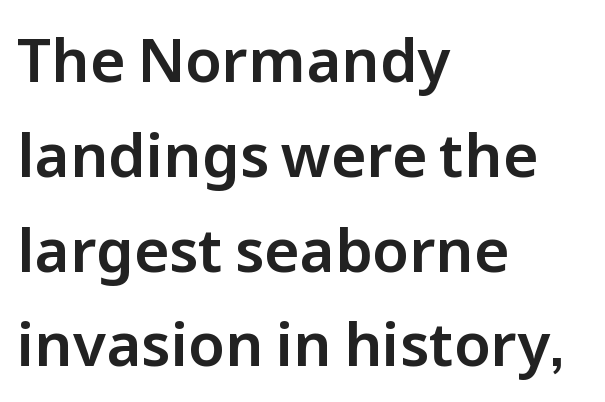
Q: Is the text italic (slanted)? A: No, it is upright.
Q: Is the typeface a serif or a sans-serif typeface? A: Sans-serif.
Q: Is the text underlined? A: No.
Q: How is the paragraph aligned? A: Left-aligned.
Q: Is the spacing between letters normal or unusually wide? A: Normal.
Q: Is the spacing between lines tight, normal or loose? A: Normal.
Q: Width (condensed, normal, or wide)? A: Normal.
Q: Stroke contrast? A: Low.
Q: x-height? A: Medium.
Q: Monospaced? A: No.
